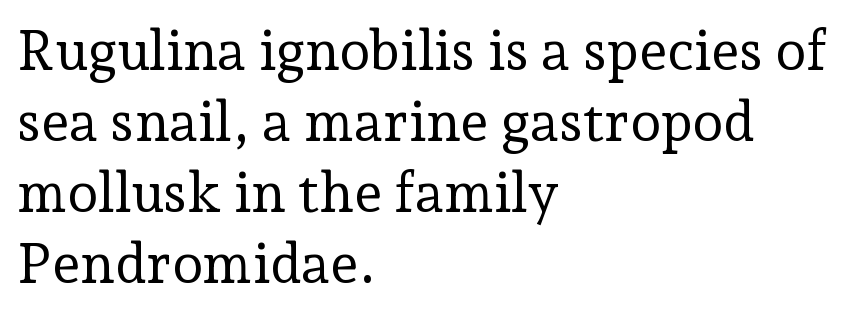
The image shows 56 px regular-weight serif type, upright; set left-aligned, normal line spacing (1.27x), normal letter spacing, not underlined; low stroke contrast and a medium x-height.
